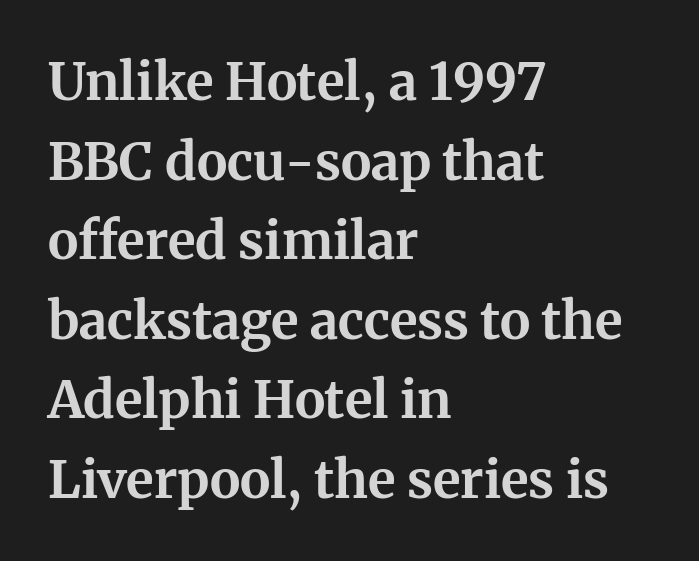
Q: Is the text bold? A: Yes.
Q: Is the text italic (slanted)? A: No, it is upright.
Q: Is the typeface a serif or a sans-serif typeface? A: Serif.
Q: Is the text underlined? A: No.
Q: How is the paragraph aligned? A: Left-aligned.
Q: Is the spacing between letters normal or unusually wide? A: Normal.
Q: Is the spacing between lines tight, normal or loose? A: Normal.
Q: Width (condensed, normal, or wide)? A: Normal.
Q: Stroke contrast? A: Medium.
Q: x-height? A: Medium.
Q: Monospaced? A: No.
